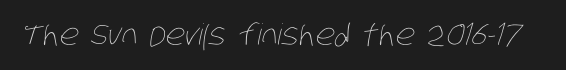
Q: Is the text bold? A: No.
Q: Is the text underlined? A: No.
Q: Is the spacing between letters normal or unusually wide? A: Normal.
Q: Width (condensed, normal, or wide)? A: Condensed.
Q: Stroke contrast? A: Low.
Q: x-height? A: Large.
Q: Monospaced? A: No.
